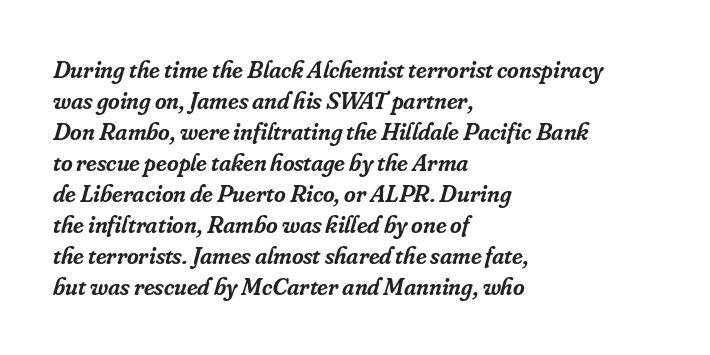
Q: Is the text bold? A: Semi-bold.
Q: Is the text italic (slanted)? A: Yes, it leans right by about 16 degrees.
Q: Is the text underlined? A: No.
Q: How is the paragraph aligned? A: Left-aligned.
Q: Is the spacing between letters normal or unusually wide? A: Normal.
